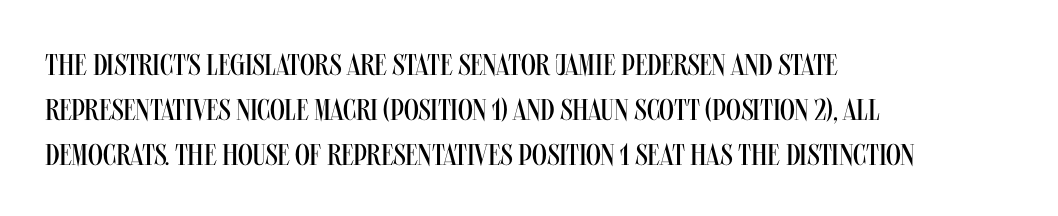
The vertical gap from one line to the next is medium. Stroke terminals: plain, sans-serif. Decoration check: the copy has no underline. Posture: upright roman. Between one letter and the next there's only the usual sliver of space. Compared with a typical body face, this is equally light or lighter still.
